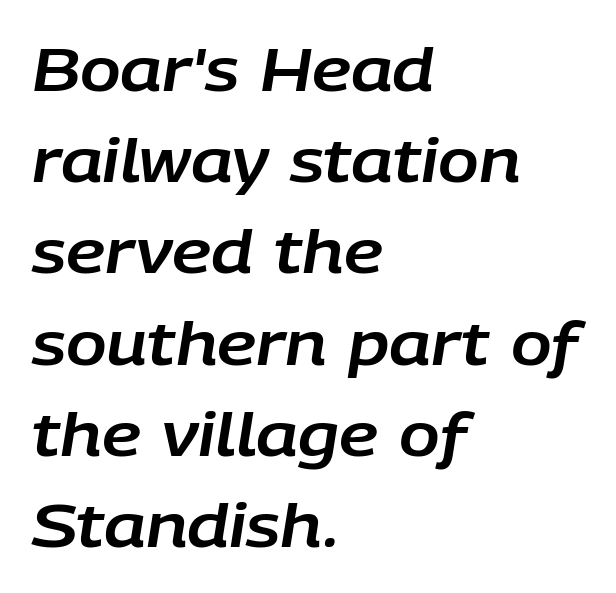
The block of text has a typical density, with ordinary space between rows. This sample uses an oblique cut, with every glyph tilted off the vertical. How are the letters spaced? Ordinarily, with no added tracking. Proportional: the letters do not fall into vertical columns. Nobody drew a line under any word here.
